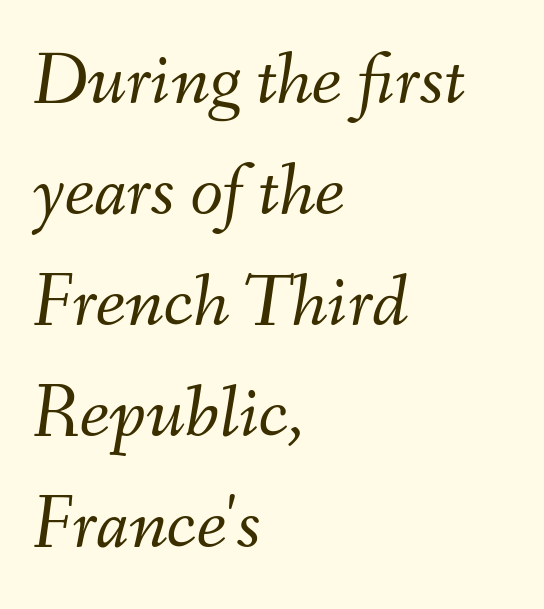
Inter-character spacing is left at the font's built-in metrics. These lines stack with their left ends in a neat column. A typesetter would call this leading conventional body-copy spacing. Words float on clear page, feet unadorned. Each letter keeps its own natural width here, so spacing adapts to shape. The rendering applies a slant to the glyphs.
